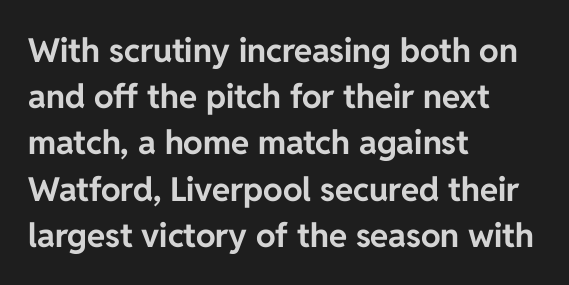
Q: Is the text bold? A: Yes.
Q: Is the text italic (slanted)? A: No, it is upright.
Q: Is the typeface a serif or a sans-serif typeface? A: Sans-serif.
Q: Is the text underlined? A: No.
Q: How is the paragraph aligned? A: Left-aligned.
Q: Is the spacing between letters normal or unusually wide? A: Normal.
Q: Is the spacing between lines tight, normal or loose? A: Normal.
Q: Width (condensed, normal, or wide)? A: Normal.
Q: Stroke contrast? A: Low.
Q: x-height? A: Medium.
Q: Monospaced? A: No.
